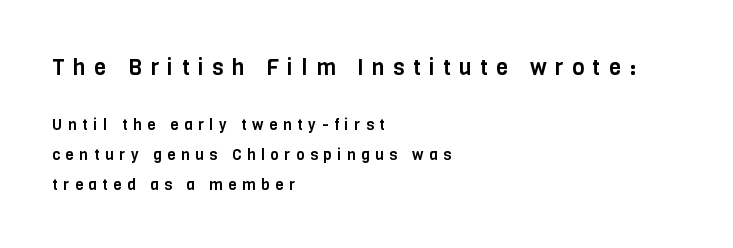
{"italic": "no", "underline": "no", "align": "left", "line_spacing": "loose", "line_spacing_ratio": 2.01, "letter_spacing": "wide", "letter_spacing_em": 0.38, "larger_block": "first", "size_ratio": 1.47, "glyph_px": 22}
